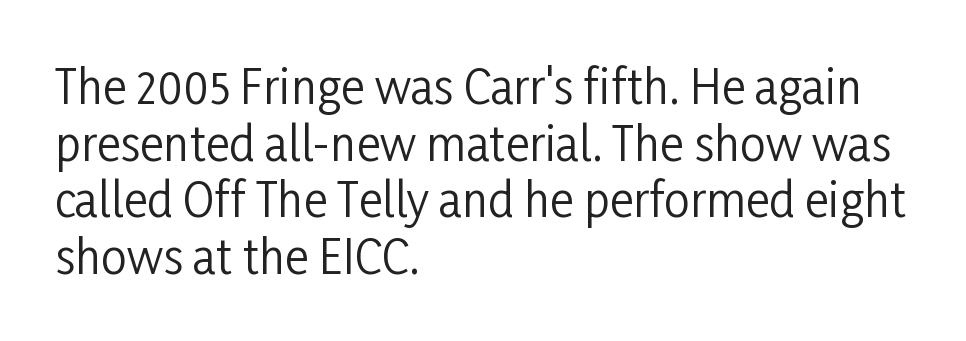
Short and long lines alike share a common starting point at left. These lines are rendered in a variable-pitch font. Observe the ordinary spacing: letters are neighbours, not strangers. The letters stand upright; this is a roman face. Each row of text sits above clean, open space.
